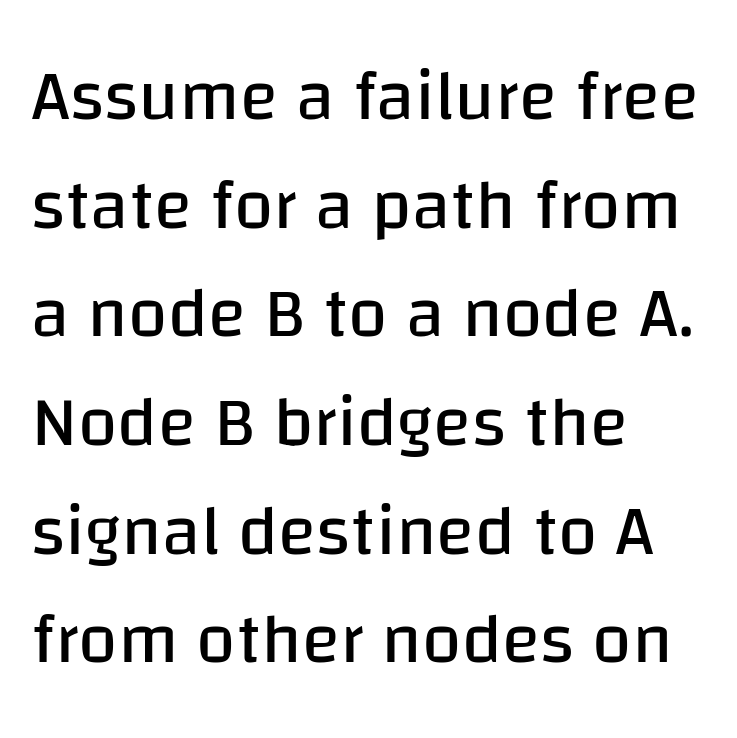
{"serif": "no", "italic": "no", "bold": "no", "weight": "regular", "width": "normal", "stroke_contrast": "low", "x_height": "large", "monospaced": "no", "underline": "no", "align": "left", "line_spacing": "normal", "line_spacing_ratio": 1.53, "letter_spacing": "normal", "letter_spacing_em": 0.0, "glyph_px": 71}
